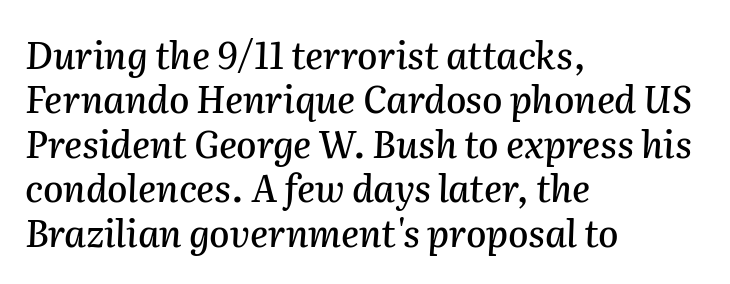
Style check: oblique. This rendering uses left alignment, leaving the right contour irregular. What stands out about the letter spacing? Nothing — it is the standard amount. Proportional: the letters do not fall into vertical columns. A bare baseline throughout the passage.
